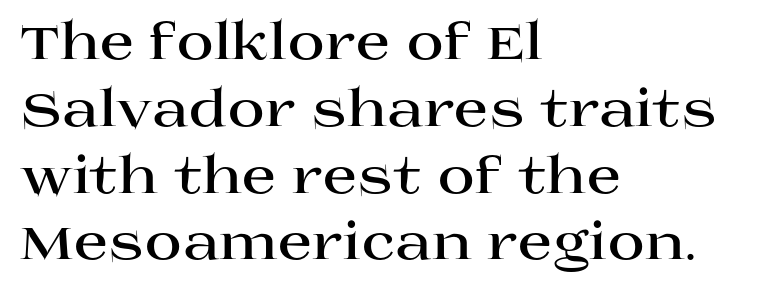
The image shows 51 px bold, wide serif type, upright; set left-aligned, normal line spacing (1.31x), normal letter spacing, not underlined; high stroke contrast and a large x-height.
